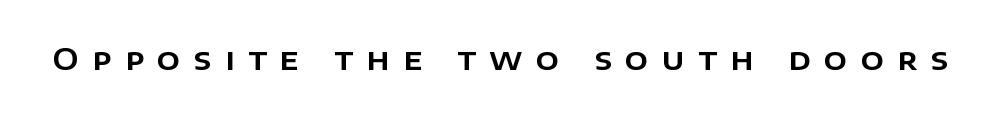
The image shows 30 px sans-serif type, upright; set unusually wide letter spacing (+0.45 em), not underlined; low stroke contrast and a large x-height.
